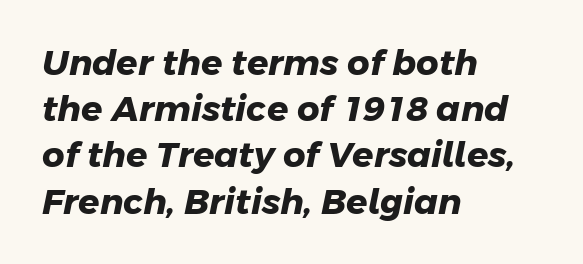
{"serif": "no", "bold": "yes", "weight": "heavy", "width": "normal", "stroke_contrast": "low", "x_height": "medium", "monospaced": "no", "underline": "no", "align": "left", "line_spacing": "normal", "line_spacing_ratio": 1.32, "letter_spacing": "normal", "letter_spacing_em": 0.0, "glyph_px": 35}
